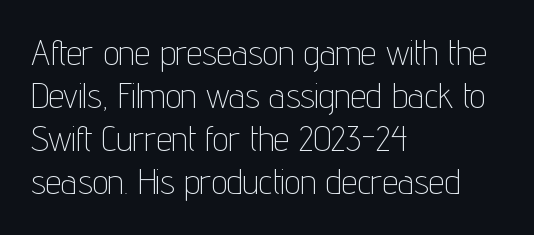
{"serif": "no", "italic": "no", "bold": "no", "weight": "thin", "width": "condensed", "stroke_contrast": "low", "x_height": "medium", "monospaced": "no", "underline": "no", "align": "left", "line_spacing_ratio": 1.23, "letter_spacing": "normal", "letter_spacing_em": 0.0, "glyph_px": 35}
